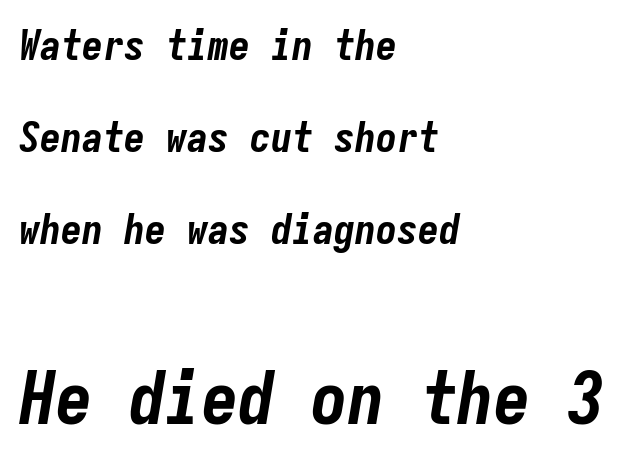
{"italic": "yes", "lean": "right", "slant_degrees": 9, "bold": "yes", "weight": "bold", "width": "condensed", "stroke_contrast": "low", "x_height": "medium", "monospaced": "yes", "underline": "no", "align": "left", "line_spacing": "loose", "line_spacing_ratio": 2.19, "letter_spacing": "normal", "letter_spacing_em": 0.0, "larger_block": "second", "size_ratio": 1.74, "glyph_px": 73}
